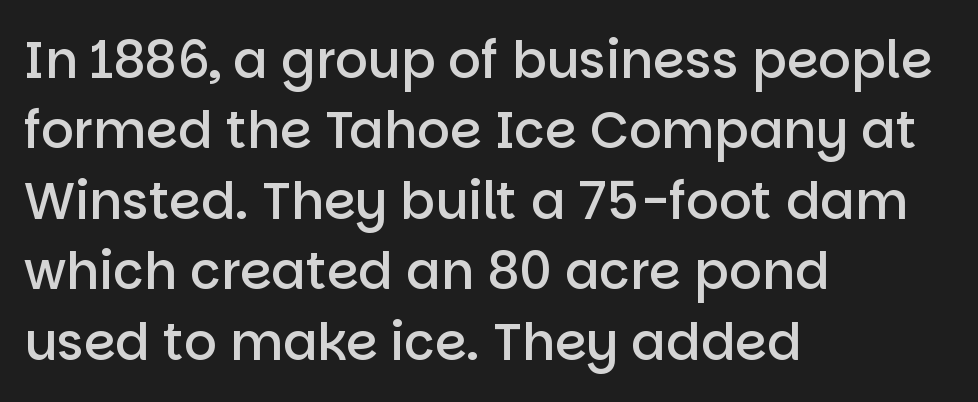
Q: Is the text bold? A: Semi-bold.
Q: Is the text italic (slanted)? A: No, it is upright.
Q: Is the typeface a serif or a sans-serif typeface? A: Sans-serif.
Q: Is the text underlined? A: No.
Q: How is the paragraph aligned? A: Left-aligned.
Q: Is the spacing between letters normal or unusually wide? A: Normal.
Q: Is the spacing between lines tight, normal or loose? A: Normal.
Q: Width (condensed, normal, or wide)? A: Normal.
Q: Stroke contrast? A: Low.
Q: x-height? A: Large.
Q: Monospaced? A: No.
